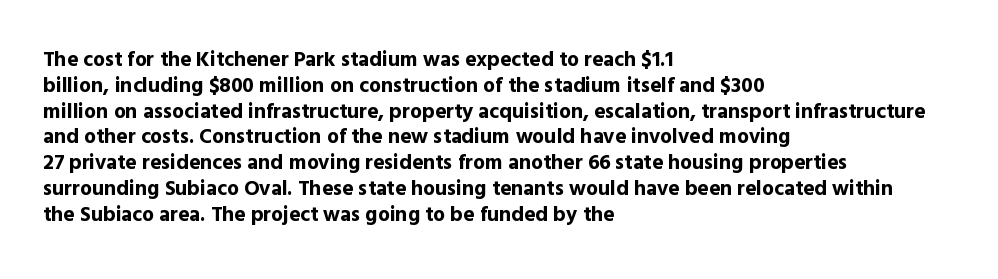
{"italic": "no", "bold": "yes", "underline": "no", "align": "left", "line_spacing_ratio": 1.23, "letter_spacing": "normal", "letter_spacing_em": 0.0, "glyph_px": 21}
